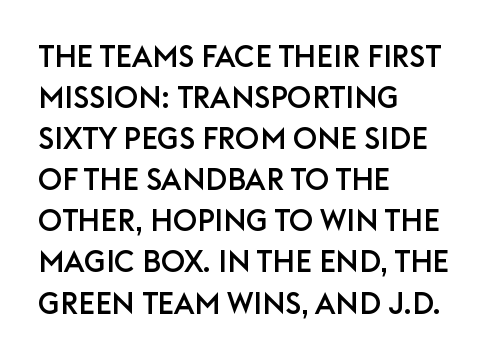
The image shows 30 px sans-serif type, upright; set left-aligned, normal line spacing (1.37x), normal letter spacing, not underlined; low stroke contrast and a large x-height.
